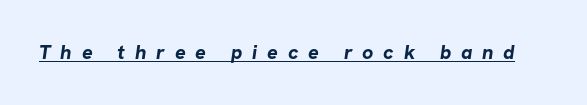
Q: Is the text bold? A: Yes.
Q: Is the text underlined? A: Yes.
Q: Is the spacing between letters normal or unusually wide? A: Unusually wide.
